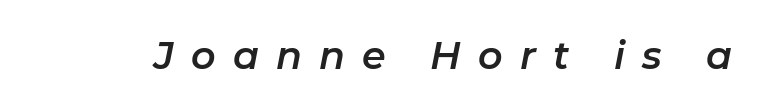
Q: Is the text italic (slanted)? A: Yes, it leans right by about 11 degrees.
Q: Is the text underlined? A: No.
Q: Is the spacing between letters normal or unusually wide? A: Unusually wide.
Q: Width (condensed, normal, or wide)? A: Normal.
Q: Stroke contrast? A: Low.
Q: x-height? A: Medium.
Q: Monospaced? A: No.
